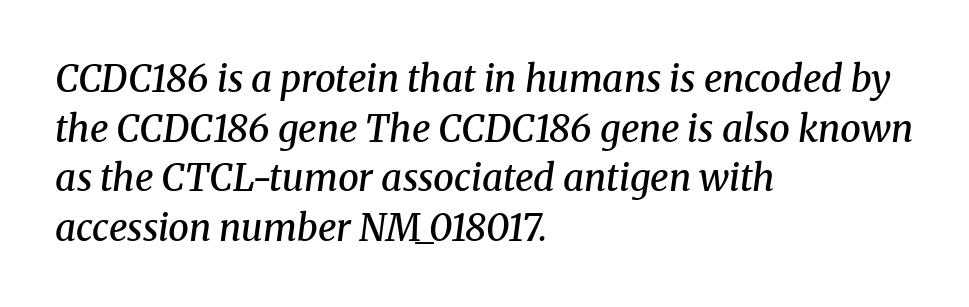
{"serif": "yes", "italic": "yes", "lean": "right", "slant_degrees": 8, "bold": "semi", "weight": "semibold", "width": "normal", "stroke_contrast": "medium", "x_height": "medium", "monospaced": "no", "underline": "no", "align": "left", "line_spacing": "normal", "line_spacing_ratio": 1.34, "letter_spacing": "normal", "letter_spacing_em": 0.0, "glyph_px": 37}
